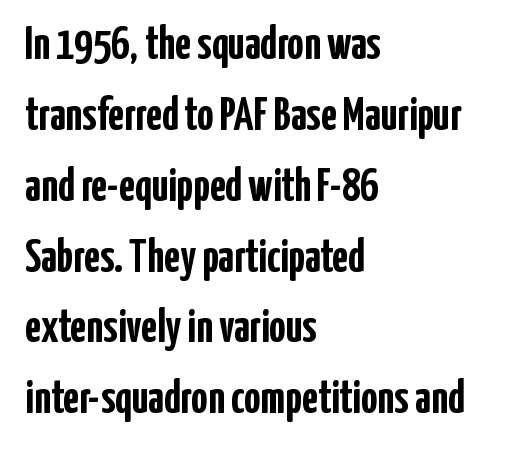
{"serif": "no", "italic": "no", "bold": "yes", "weight": "semibold", "width": "condensed", "stroke_contrast": "low", "x_height": "medium", "monospaced": "no", "underline": "no", "align": "left", "line_spacing": "normal", "line_spacing_ratio": 1.54, "letter_spacing": "normal", "letter_spacing_em": 0.0, "glyph_px": 46}
